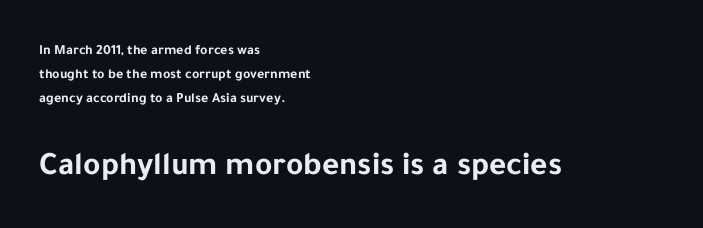
The image shows 33 px bold sans-serif type, upright; set left-aligned, line spacing 1.73x, normal letter spacing, not underlined; the second (bottom) block is 2.36x larger; low stroke contrast and a medium x-height.
